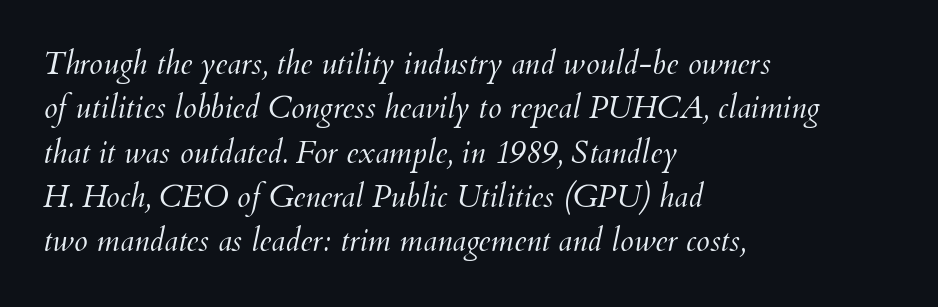
Q: Is the text bold? A: No.
Q: Is the text italic (slanted)? A: Yes, it leans right by about 12 degrees.
Q: Is the text underlined? A: No.
Q: How is the paragraph aligned? A: Left-aligned.
Q: Is the spacing between letters normal or unusually wide? A: Normal.
Q: Is the spacing between lines tight, normal or loose? A: Normal.
Q: Width (condensed, normal, or wide)? A: Normal.
Q: Stroke contrast? A: Medium.
Q: x-height? A: Small.
Q: Monospaced? A: No.
